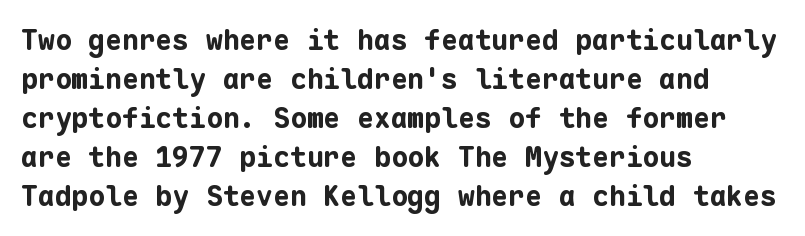
{"serif": "no", "italic": "no", "bold": "yes", "weight": "bold", "width": "normal", "stroke_contrast": "low", "x_height": "medium", "monospaced": "yes", "underline": "no", "align": "left", "line_spacing": "normal", "line_spacing_ratio": 1.39, "letter_spacing": "normal", "letter_spacing_em": 0.0, "glyph_px": 28}
